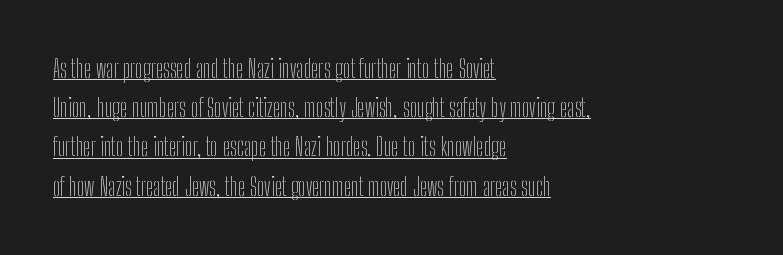
Q: Is the text bold? A: No.
Q: Is the text italic (slanted)? A: No, it is upright.
Q: Is the text underlined? A: Yes.
Q: How is the paragraph aligned? A: Left-aligned.
Q: Is the spacing between letters normal or unusually wide? A: Normal.
Q: Is the spacing between lines tight, normal or loose? A: Normal.
